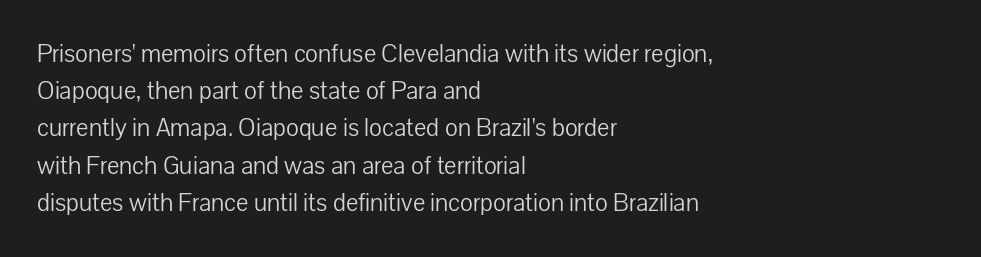
The image shows 26 px text type, upright; set left-aligned, normal line spacing (1.43x), normal letter spacing, not underlined.
